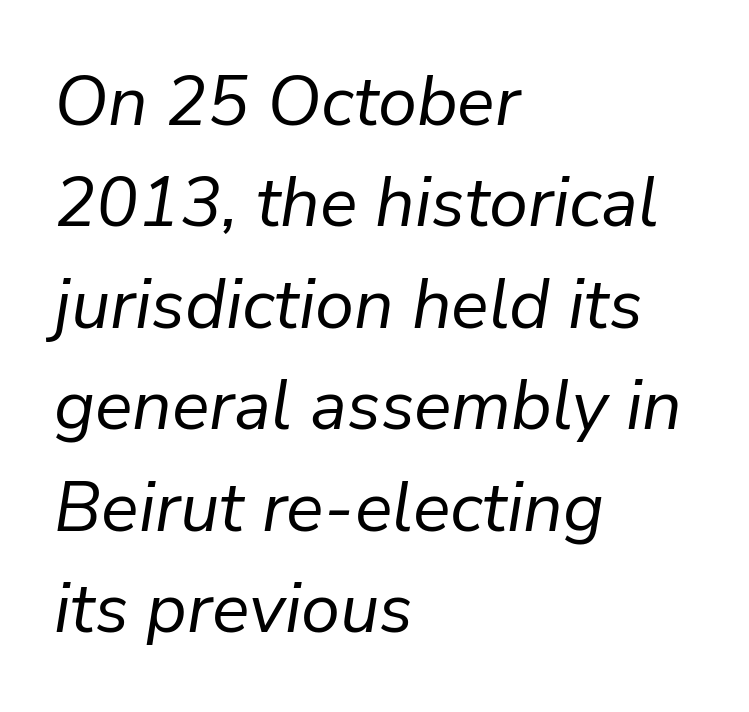
Default kerning and tracking; the words read as compact shapes. You could not count columns in this text — the font is proportionally spaced. The gap between lines stays unmarked. The lines sit at an ordinary, default distance from one another.
